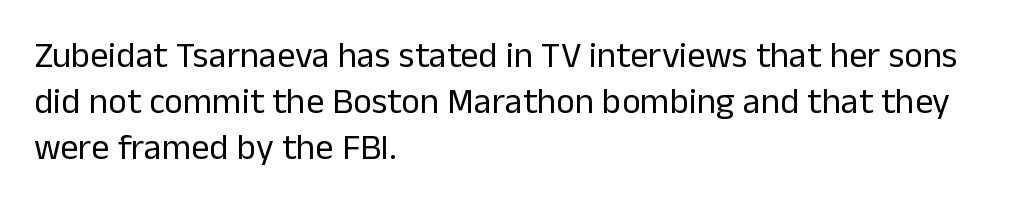
Q: Is the text bold? A: No.
Q: Is the text italic (slanted)? A: No, it is upright.
Q: Is the typeface a serif or a sans-serif typeface? A: Sans-serif.
Q: Is the text underlined? A: No.
Q: How is the paragraph aligned? A: Left-aligned.
Q: Is the spacing between letters normal or unusually wide? A: Normal.
Q: Is the spacing between lines tight, normal or loose? A: Normal.
Q: Width (condensed, normal, or wide)? A: Normal.
Q: Stroke contrast? A: Low.
Q: x-height? A: Medium.
Q: Monospaced? A: No.
